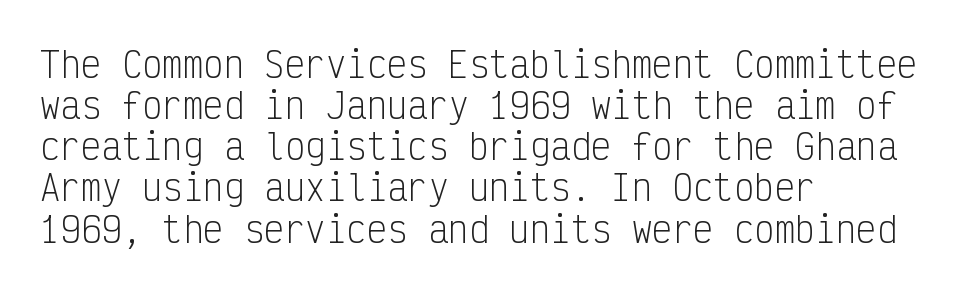
The image shows 34 px light, condensed sans-serif type, upright, monospaced; set left-aligned, line spacing 1.21x, normal letter spacing, not underlined; low stroke contrast and a medium x-height.
